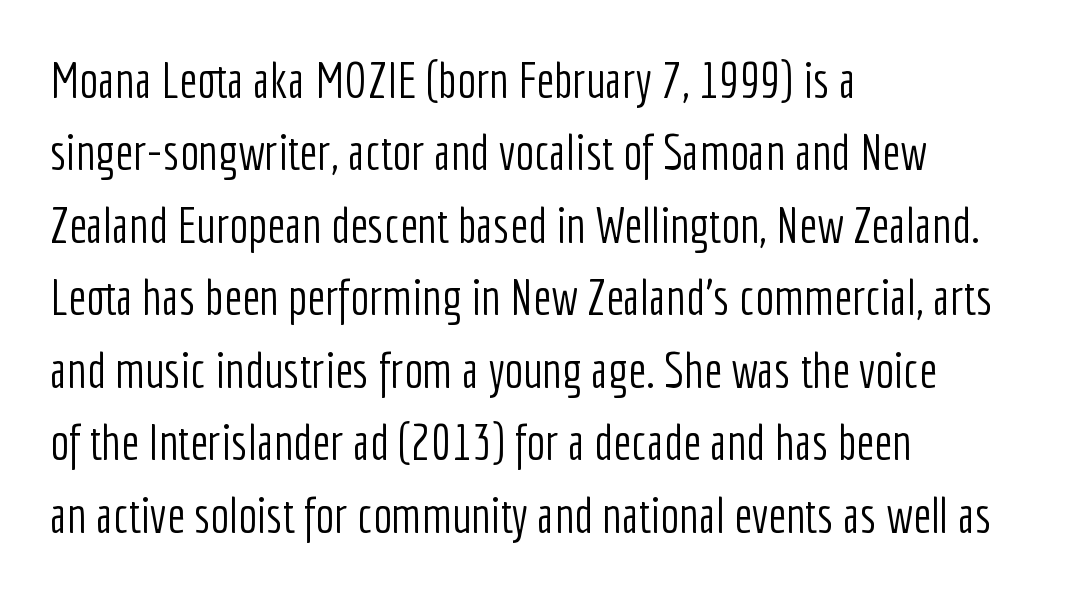
The image shows 50 px light, condensed sans-serif type, upright; set left-aligned, normal line spacing (1.45x), normal letter spacing, not underlined; low stroke contrast and a medium x-height.
